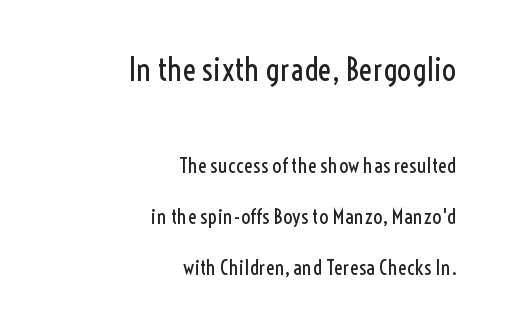
Q: Is the text bold? A: No.
Q: Is the text italic (slanted)? A: No, it is upright.
Q: Is the typeface a serif or a sans-serif typeface? A: Sans-serif.
Q: Is the text underlined? A: No.
Q: How is the paragraph aligned? A: Right-aligned.
Q: Is the spacing between letters normal or unusually wide? A: Normal.
Q: Is the spacing between lines tight, normal or loose? A: Loose.
Q: Which block of text is set in a larger size, the first (top) or the second (bottom)? A: The first (top) one.
Q: Width (condensed, normal, or wide)? A: Condensed.
Q: x-height? A: Medium.
Q: Monospaced? A: No.
